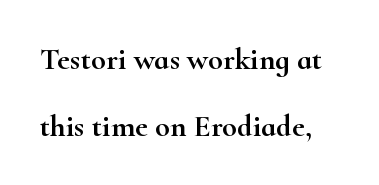
{"serif": "yes", "italic": "no", "width": "wide", "stroke_contrast": "high", "x_height": "small", "monospaced": "no", "underline": "no", "line_spacing": "loose", "line_spacing_ratio": 2.15, "letter_spacing": "normal", "letter_spacing_em": 0.0, "glyph_px": 31}
